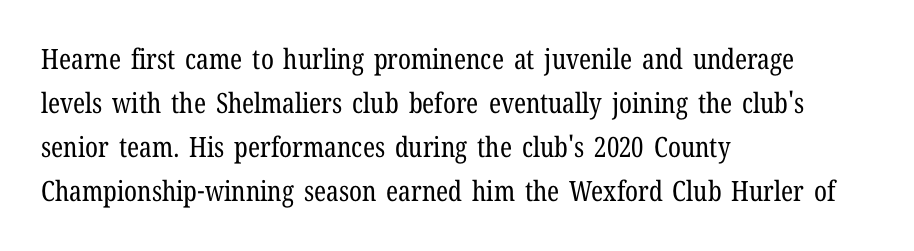
Is the block centered? No — it sits flush against the left margin. Note the varied advance widths — an 'i' is clearly narrower than an 'm'. Compared with a typical body face, this is equally light or lighter still. Nobody touched the tracking dial on this one.
